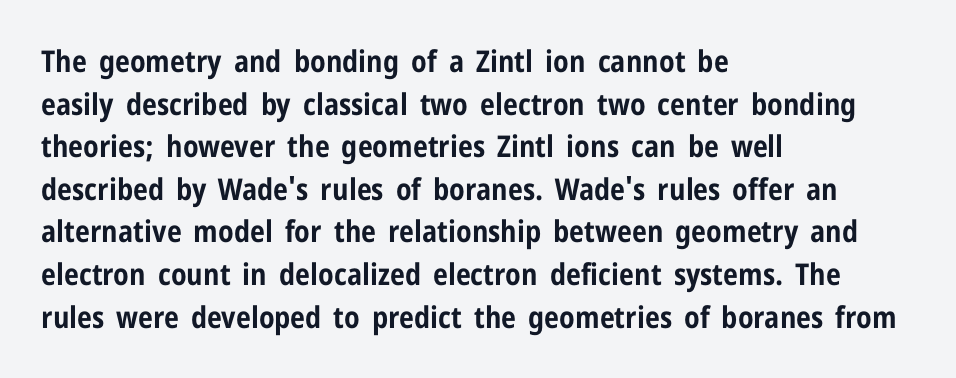
Does the type have serifs? No, each stem ends abruptly. All the whitespace from short lines collects on the right. The characters look thick and weighty, a clear bold. Think of a printed novel: that variable character pitch is what you see here. The vertical gap from one line to the next is medium.
